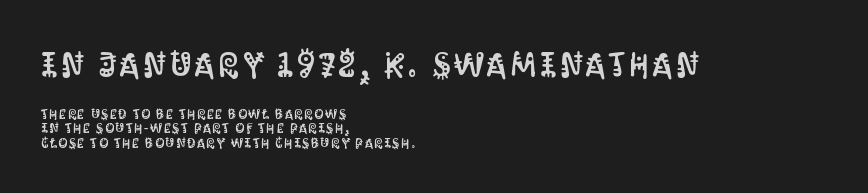
{"serif": "no", "italic": "no", "width": "condensed", "stroke_contrast": "medium", "x_height": "large", "monospaced": "no", "underline": "no", "align": "left", "line_spacing": "tight", "line_spacing_ratio": 1.04, "larger_block": "first", "size_ratio": 2.43, "glyph_px": 34}
